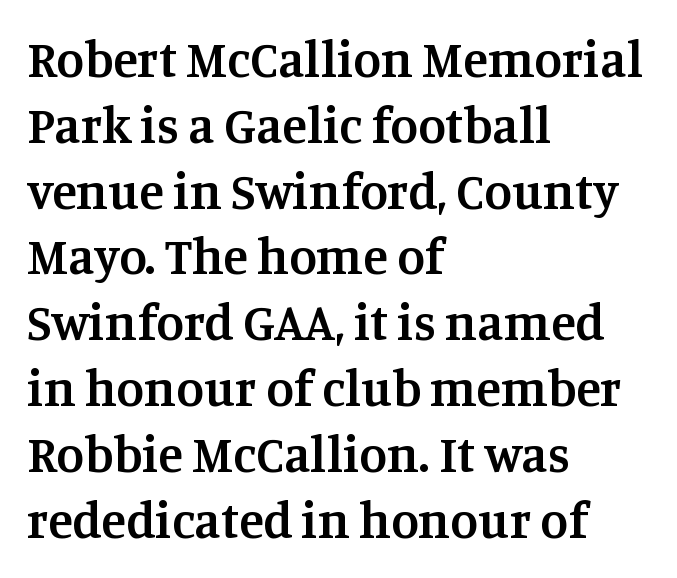
The image shows 51 px semibold serif type, upright; set left-aligned, normal line spacing (1.29x), normal letter spacing, not underlined; medium stroke contrast and a large x-height.
